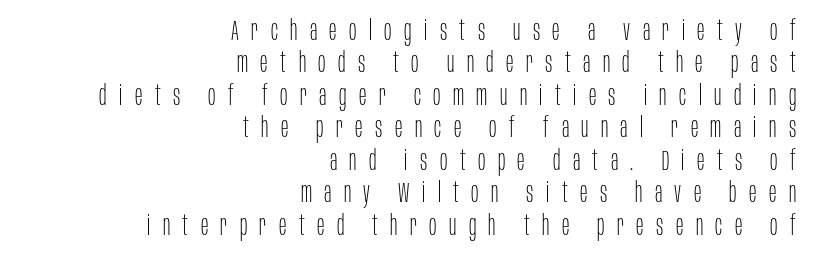
The image shows 28 px thin, condensed sans-serif type, upright; set right-aligned, line spacing 1.16x, unusually wide letter spacing (+0.44 em), not underlined; low stroke contrast and a large x-height.
